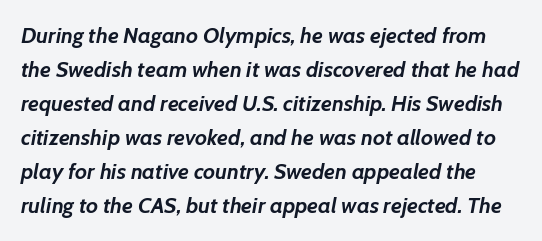
Bare-footed words on every line. Slant detected: the letters are inclined. Honestly, the letter spacing is just normal — you wouldn't notice it. The rendering uses a bold face; every stroke is thick and dark. A typesetter would call this leading conventional body-copy spacing.
